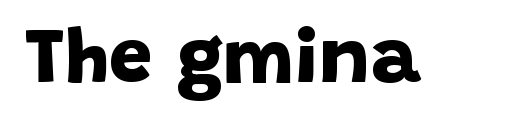
Do the characters align in a grid? No, the font is proportional. The horizontal fit of the characters is conventional and even. This rendering features lettering with no underline. Observe the absence of serifs on each vertical stroke in this sample. I'd describe the lettering as bold — thick and assertive.
